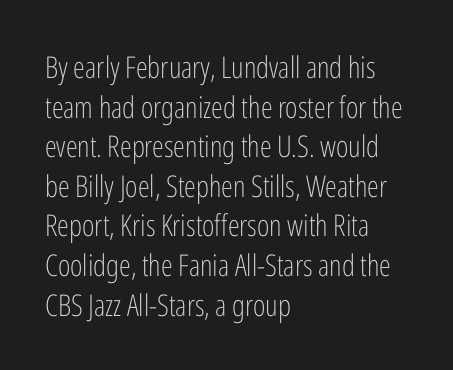
Q: Is the text bold? A: No.
Q: Is the text italic (slanted)? A: No, it is upright.
Q: Is the typeface a serif or a sans-serif typeface? A: Sans-serif.
Q: Is the text underlined? A: No.
Q: How is the paragraph aligned? A: Left-aligned.
Q: Is the spacing between letters normal or unusually wide? A: Normal.
Q: Is the spacing between lines tight, normal or loose? A: Normal.
Q: Width (condensed, normal, or wide)? A: Condensed.
Q: Stroke contrast? A: Low.
Q: x-height? A: Medium.
Q: Monospaced? A: No.
